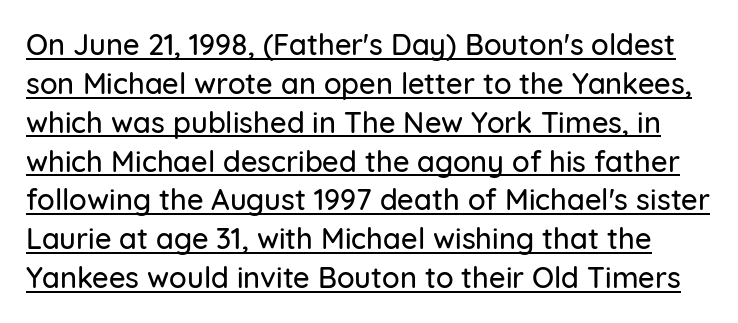
Q: Is the text italic (slanted)? A: No, it is upright.
Q: Is the typeface a serif or a sans-serif typeface? A: Sans-serif.
Q: Is the text underlined? A: Yes.
Q: Is the spacing between letters normal or unusually wide? A: Normal.
Q: Is the spacing between lines tight, normal or loose? A: Normal.
Q: Width (condensed, normal, or wide)? A: Normal.
Q: Stroke contrast? A: Low.
Q: x-height? A: Medium.
Q: Monospaced? A: No.
